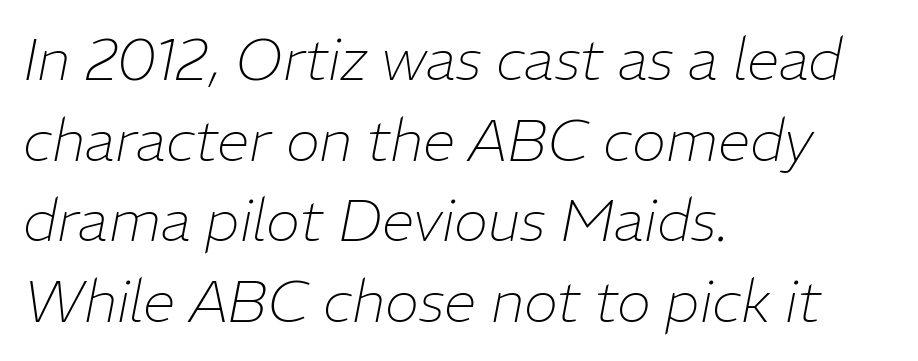
Normally led — the rows are evenly, conventionally spaced. The passage is arranged the way most books set body copy — flush left. You can tell it's italic because the verticals aren't actually vertical. Stems and bowls with no extra thickness — not bold. Lines of text with bare space underneath.
